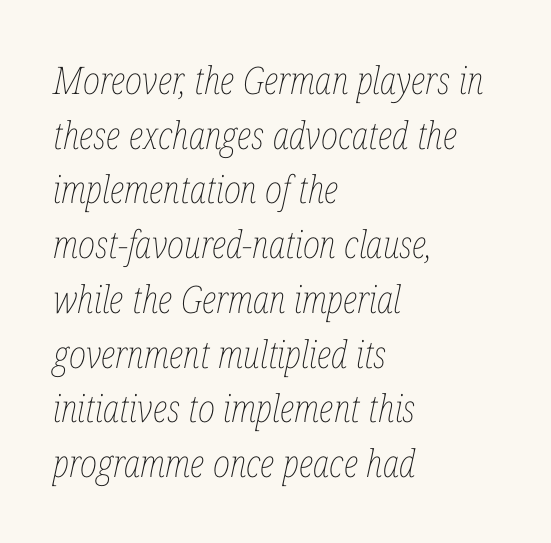
The line texture is even and compact thanks to regular tracking. A typesetter would call this proportional, since set widths differ per character. The letterforms sit at book weight or below. Yep, that's italic — everything's leaning.
